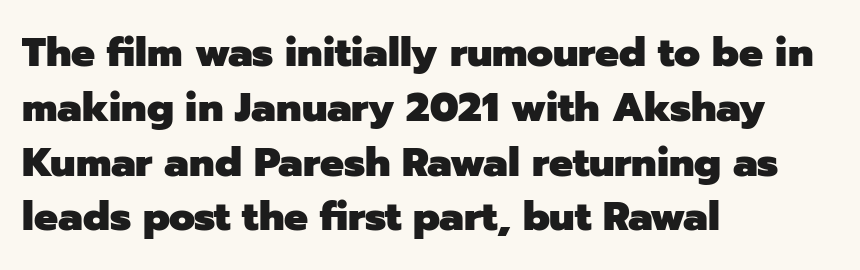
{"serif": "no", "italic": "no", "bold": "yes", "weight": "heavy", "width": "normal", "stroke_contrast": "low", "x_height": "medium", "monospaced": "no", "underline": "no", "align": "left", "line_spacing": "normal", "line_spacing_ratio": 1.37, "letter_spacing": "normal", "letter_spacing_em": 0.0, "glyph_px": 40}
